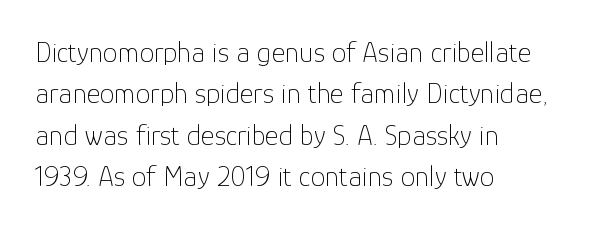
{"serif": "no", "italic": "no", "bold": "no", "weight": "thin", "width": "normal", "stroke_contrast": "low", "x_height": "medium", "monospaced": "no", "underline": "no", "align": "left", "line_spacing": "normal", "line_spacing_ratio": 1.43, "letter_spacing": "normal", "letter_spacing_em": 0.0, "glyph_px": 29}
